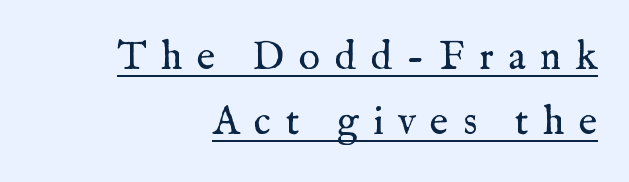
Serif or sans? Serif — the stroke terminals have little feet. If you measured baseline to baseline, you'd find a middling distance. Stroke mass is kept to a normal reading level or below. This sample has the flowing, uneven cadence of proportional lettering. This is underlined copy, the kind a proofreader might mark for attention. Visually the block forms a straight wall on the right and a jagged coastline on the left.
